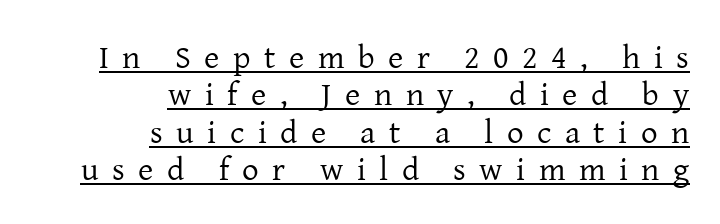
Does the lettering tilt? It doesn't — this is upright. Type style note: has serifs. The glyphs are accompanied by a horizontal stroke just below them. These lines are rendered in a variable-pitch font.
